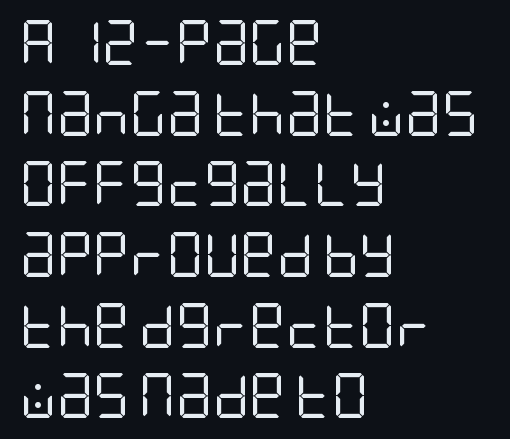
This rendering uses left alignment, leaving the right contour irregular. Ordinary non-slanted type is in use. Plain, unruled lines of type. Vertical spacing — default.
